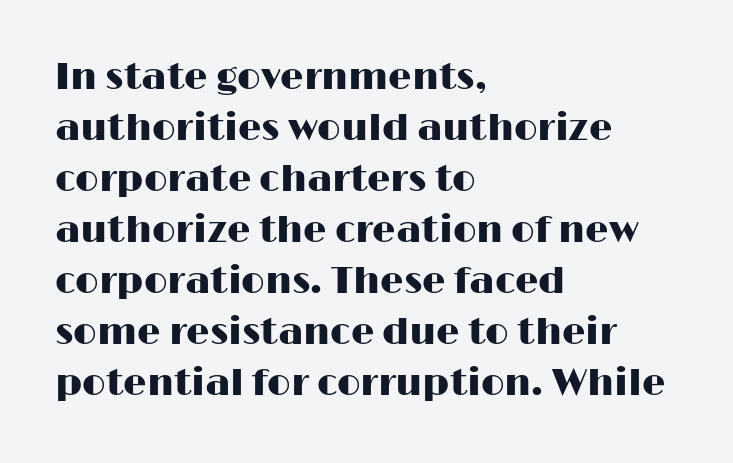
{"serif": "no", "italic": "no", "width": "wide", "stroke_contrast": "high", "x_height": "medium", "monospaced": "no", "underline": "no", "align": "left", "line_spacing": "normal", "line_spacing_ratio": 1.38, "letter_spacing": "normal", "letter_spacing_em": 0.0, "glyph_px": 37}
